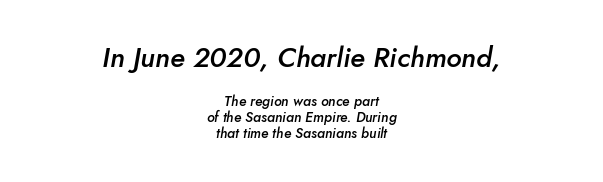
Q: Is the text bold? A: Semi-bold.
Q: Is the text italic (slanted)? A: Yes, it leans right by about 10 degrees.
Q: Is the text underlined? A: No.
Q: How is the paragraph aligned? A: Centered.
Q: Is the spacing between letters normal or unusually wide? A: Normal.
Q: Is the spacing between lines tight, normal or loose? A: Tight.
Q: Which block of text is set in a larger size, the first (top) or the second (bottom)? A: The first (top) one.
Q: Width (condensed, normal, or wide)? A: Normal.
Q: Stroke contrast? A: Low.
Q: x-height? A: Small.
Q: Monospaced? A: No.
